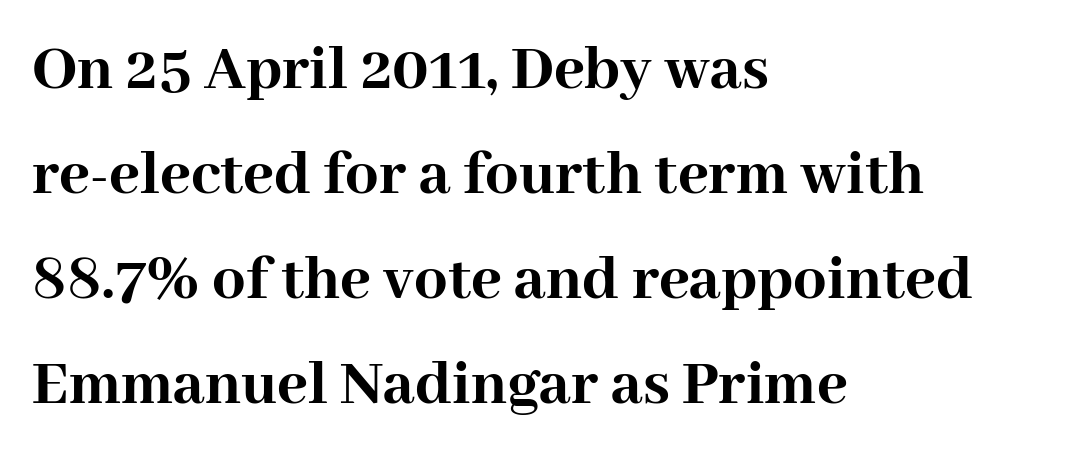
The image shows 66 px semibold serif type, upright; set left-aligned, normal line spacing (1.59x), normal letter spacing, not underlined; high stroke contrast and a medium x-height.
